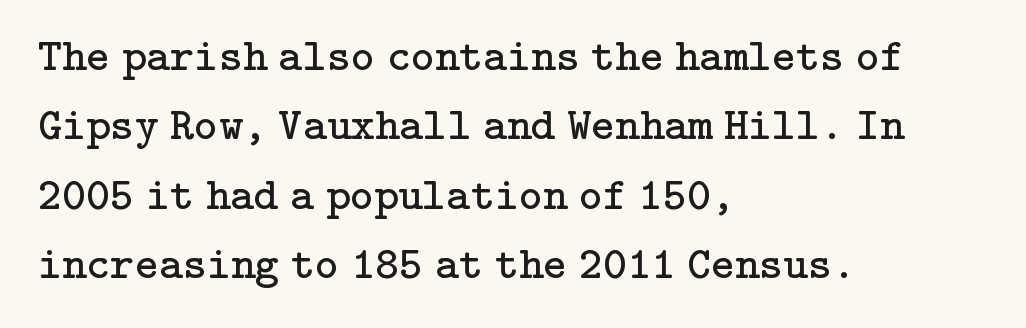
Q: Is the text bold? A: No.
Q: Is the text italic (slanted)? A: No, it is upright.
Q: Is the typeface a serif or a sans-serif typeface? A: Serif.
Q: Is the text underlined? A: No.
Q: How is the paragraph aligned? A: Left-aligned.
Q: Is the spacing between letters normal or unusually wide? A: Normal.
Q: Is the spacing between lines tight, normal or loose? A: Normal.
Q: Width (condensed, normal, or wide)? A: Normal.
Q: Stroke contrast? A: Low.
Q: x-height? A: Medium.
